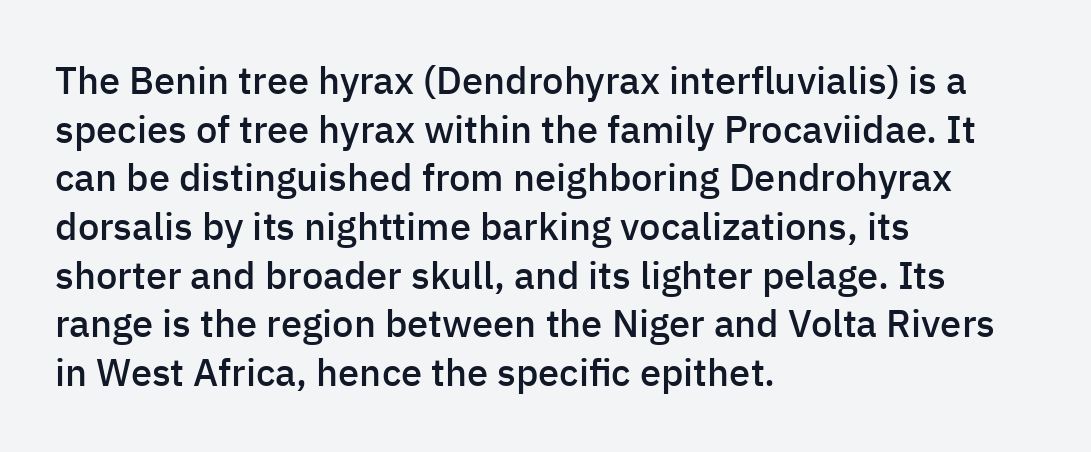
The image shows 38 px semibold sans-serif type, upright; set left-aligned, normal line spacing (1.28x), normal letter spacing, not underlined; low stroke contrast and a medium x-height.
